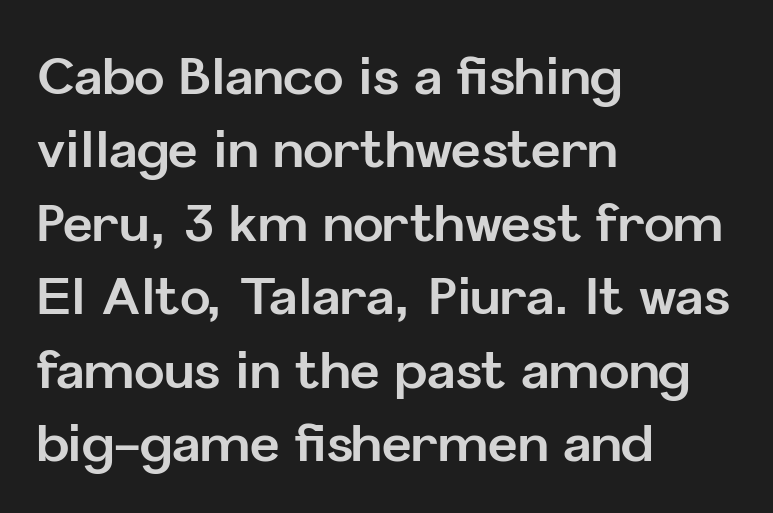
{"serif": "no", "italic": "no", "bold": "yes", "weight": "bold", "width": "normal", "stroke_contrast": "low", "x_height": "medium", "monospaced": "no", "underline": "no", "align": "left", "line_spacing": "normal", "line_spacing_ratio": 1.44, "letter_spacing": "normal", "letter_spacing_em": 0.0, "glyph_px": 51}
